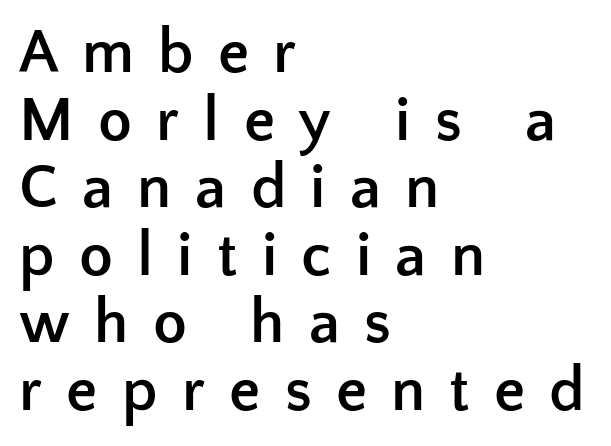
The image shows 62 px semibold sans-serif type, upright; set left-aligned, tight line spacing (1.09x), unusually wide letter spacing (+0.39 em), not underlined; low stroke contrast and a medium x-height.
